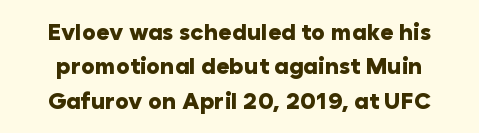
Q: Is the text bold? A: Yes.
Q: Is the text italic (slanted)? A: No, it is upright.
Q: Is the text underlined? A: No.
Q: Is the spacing between letters normal or unusually wide? A: Normal.
Q: Is the spacing between lines tight, normal or loose? A: Normal.
